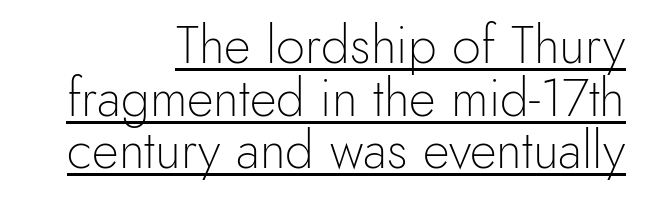
{"serif": "no", "italic": "no", "bold": "no", "weight": "light", "width": "normal", "x_height": "small", "monospaced": "no", "underline": "yes", "align": "right", "line_spacing": "tight", "line_spacing_ratio": 1.01, "letter_spacing": "normal", "letter_spacing_em": 0.0, "glyph_px": 52}
